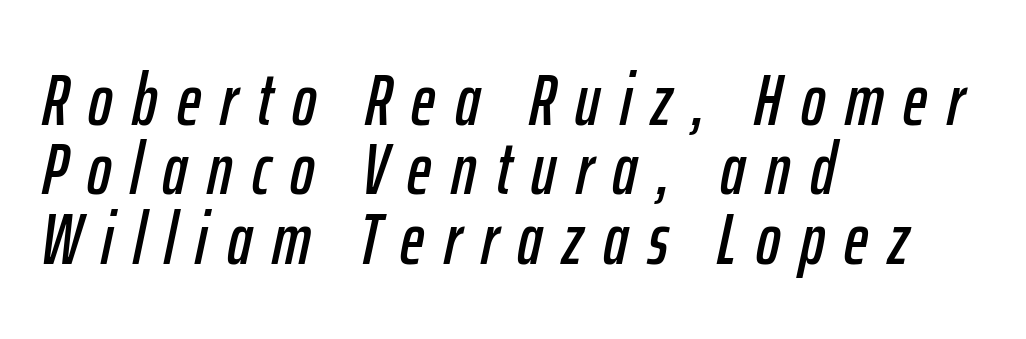
{"italic": "yes", "lean": "right", "slant_degrees": 12, "width": "condensed", "stroke_contrast": "low", "x_height": "medium", "monospaced": "no", "underline": "no", "align": "left", "line_spacing": "tight", "line_spacing_ratio": 0.95, "letter_spacing": "wide", "letter_spacing_em": 0.27, "glyph_px": 73}
